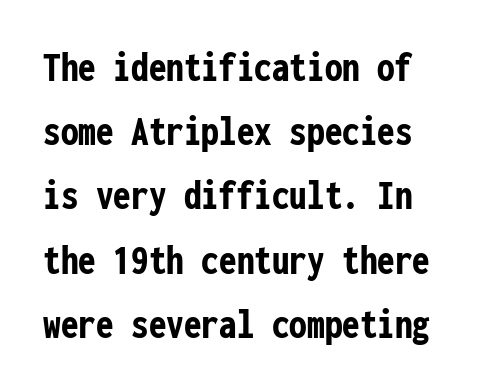
Each letter, wide or thin by design, is forced into the same width here. The passage shown stacks its lines at a standard gap. Check where the strokes stop: nothing finishes them off — pure sans. Just letters on the line, the space beneath them empty.
